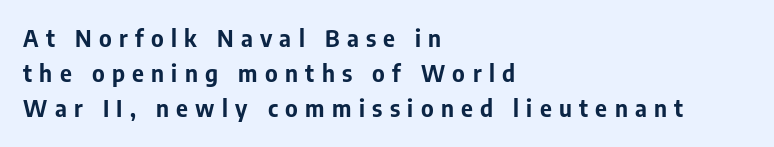
Strokes here are thick enough to call this a true bold. The passage shown has open, widely tracked lettering throughout. No italicization has been applied; the sample stays upright. The compositor pushed each line to the left boundary. Descenders are the only things crossing below the line.
